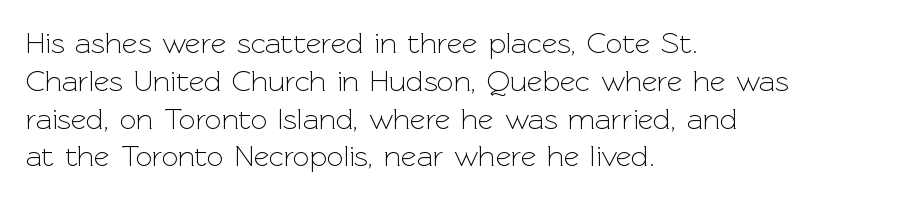
The foot of each line stays bare and open. Which margin do the lines hug? The left one — the right edge is uneven. The cut favours lightness, reaching ordinary text weight at its darkest. The line texture is even and compact thanks to regular tracking.
